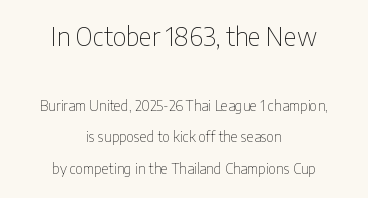
The image shows 25 px text type, upright; set centered, loose line spacing (2.24x), normal letter spacing, not underlined; the first (top) block is 1.79x larger.
